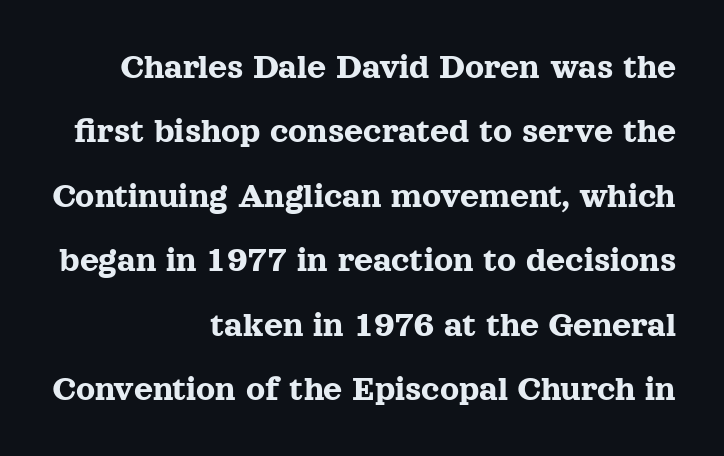
Font category for this specimen: serif. The strip under each line holds only bare page. The axis of the letterforms is exactly vertical. Each word holds together tightly as a unit, with standard inter-letter gaps.
